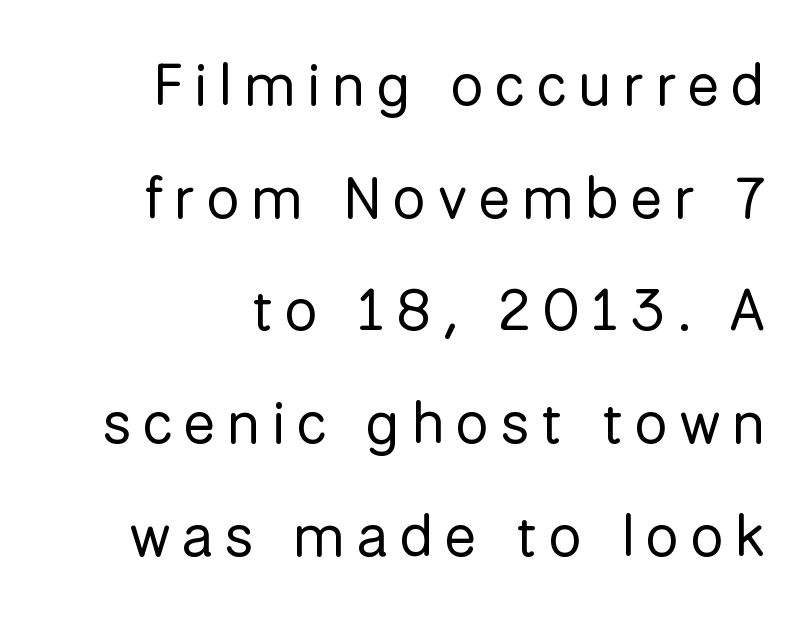
{"serif": "no", "italic": "no", "bold": "no", "weight": "regular", "width": "normal", "stroke_contrast": "low", "x_height": "medium", "monospaced": "no", "underline": "no", "align": "right", "line_spacing": "loose", "line_spacing_ratio": 1.91, "letter_spacing": "wide", "letter_spacing_em": 0.2, "glyph_px": 59}
